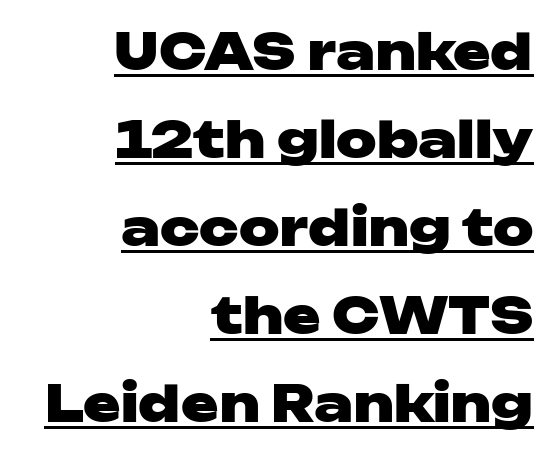
Q: Is the text bold? A: Yes.
Q: Is the text italic (slanted)? A: No, it is upright.
Q: Is the typeface a serif or a sans-serif typeface? A: Sans-serif.
Q: Is the text underlined? A: Yes.
Q: How is the paragraph aligned? A: Right-aligned.
Q: Is the spacing between letters normal or unusually wide? A: Normal.
Q: Width (condensed, normal, or wide)? A: Wide.
Q: Stroke contrast? A: Low.
Q: x-height? A: Medium.
Q: Monospaced? A: No.
